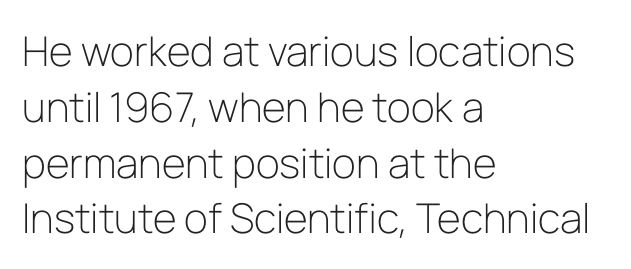
The image shows 41 px light sans-serif type, upright; set left-aligned, normal line spacing (1.36x), normal letter spacing, not underlined; low stroke contrast and a medium x-height.
